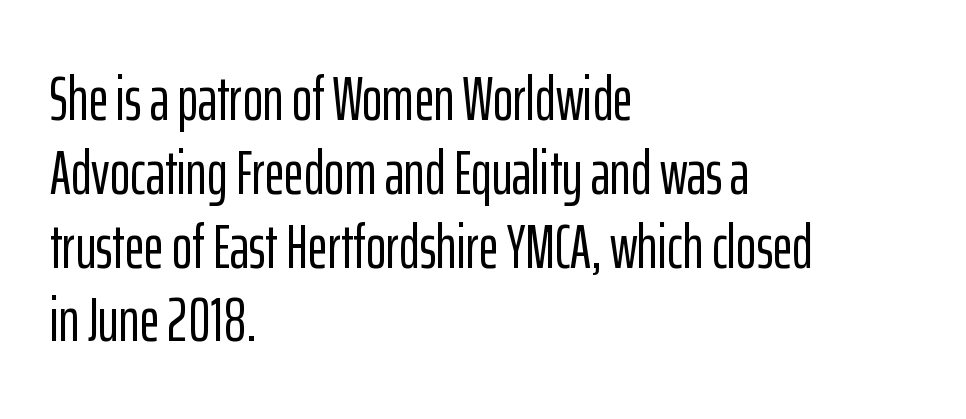
{"serif": "no", "italic": "no", "width": "condensed", "stroke_contrast": "low", "x_height": "medium", "monospaced": "no", "underline": "no", "align": "left", "line_spacing_ratio": 1.21, "letter_spacing": "normal", "letter_spacing_em": 0.0, "glyph_px": 61}
